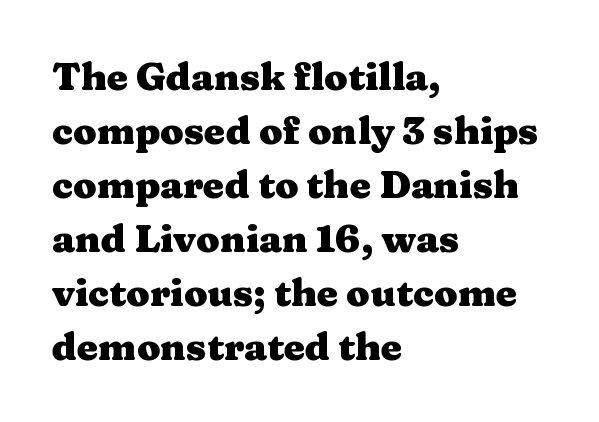
{"serif": "yes", "italic": "no", "bold": "yes", "weight": "heavy", "width": "wide", "stroke_contrast": "medium", "x_height": "medium", "monospaced": "no", "underline": "no", "align": "left", "line_spacing": "normal", "line_spacing_ratio": 1.42, "letter_spacing": "normal", "letter_spacing_em": 0.0, "glyph_px": 38}
